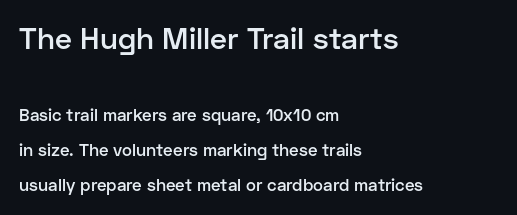
{"serif": "no", "italic": "no", "bold": "semi", "weight": "semibold", "width": "normal", "stroke_contrast": "low", "x_height": "medium", "monospaced": "no", "underline": "no", "align": "left", "line_spacing": "loose", "line_spacing_ratio": 2.05, "letter_spacing": "normal", "letter_spacing_em": 0.0, "larger_block": "first", "size_ratio": 1.76, "glyph_px": 30}
